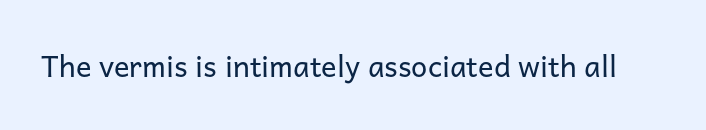
Does the lettering tilt? It doesn't — this is upright. Here the designer chose a conventional face with non-uniform glyph widths. Unmarked baselines from the first word to the last. Look at the tracking — it's just the regular setting, nothing added.
